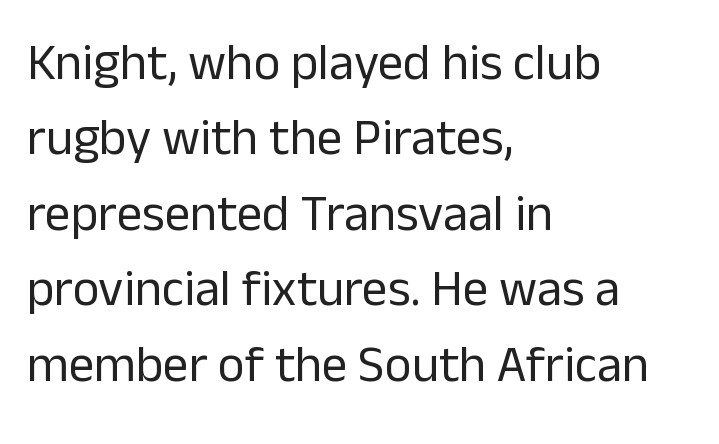
Q: Is the text bold? A: No.
Q: Is the text italic (slanted)? A: No, it is upright.
Q: Is the typeface a serif or a sans-serif typeface? A: Sans-serif.
Q: Is the text underlined? A: No.
Q: How is the paragraph aligned? A: Left-aligned.
Q: Is the spacing between letters normal or unusually wide? A: Normal.
Q: Is the spacing between lines tight, normal or loose? A: Normal.
Q: Width (condensed, normal, or wide)? A: Normal.
Q: Stroke contrast? A: Low.
Q: x-height? A: Medium.
Q: Monospaced? A: No.
